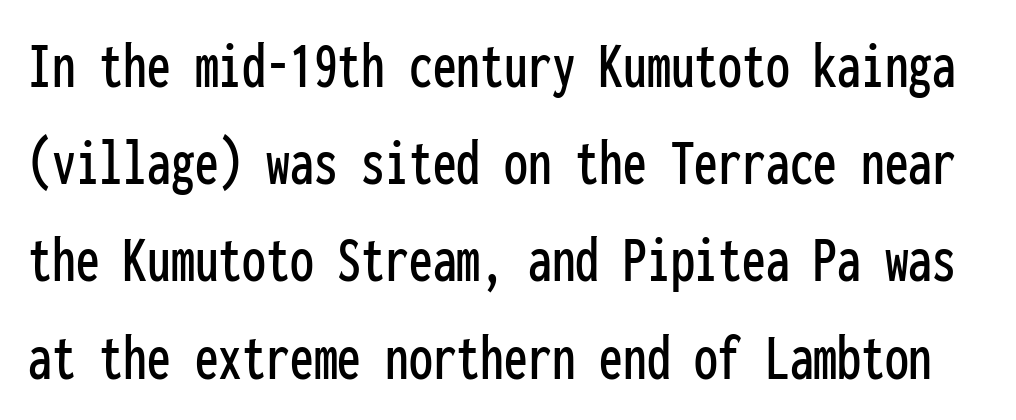
{"serif": "no", "italic": "no", "width": "condensed", "stroke_contrast": "low", "x_height": "medium", "monospaced": "yes", "underline": "no", "line_spacing": "normal", "line_spacing_ratio": 1.43, "letter_spacing": "normal", "letter_spacing_em": 0.0, "glyph_px": 68}
